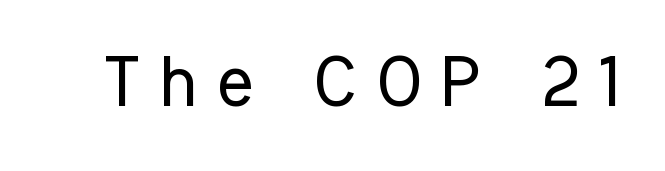
Q: Is the text bold? A: No.
Q: Is the text italic (slanted)? A: No, it is upright.
Q: Is the typeface a serif or a sans-serif typeface? A: Sans-serif.
Q: Is the text underlined? A: No.
Q: Is the spacing between letters normal or unusually wide? A: Unusually wide.
Q: Width (condensed, normal, or wide)? A: Condensed.
Q: Stroke contrast? A: Low.
Q: x-height? A: Medium.
Q: Monospaced? A: No.
